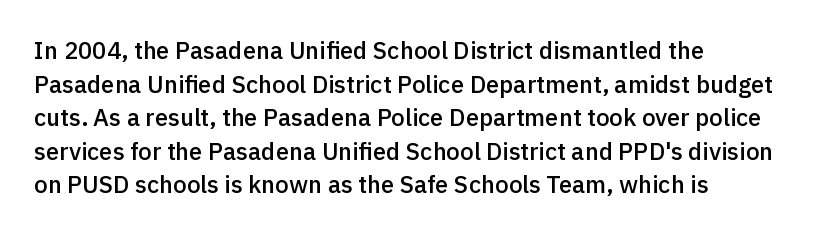
{"italic": "no", "bold": "semi", "underline": "no", "align": "left", "line_spacing": "normal", "line_spacing_ratio": 1.4, "letter_spacing": "normal", "letter_spacing_em": 0.0, "glyph_px": 24}
